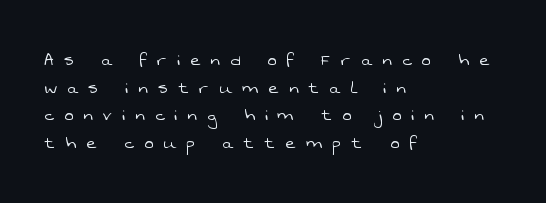
{"bold": "no", "underline": "no", "align": "left", "line_spacing": "normal", "line_spacing_ratio": 1.31, "letter_spacing": "wide", "letter_spacing_em": 0.5, "glyph_px": 21}
